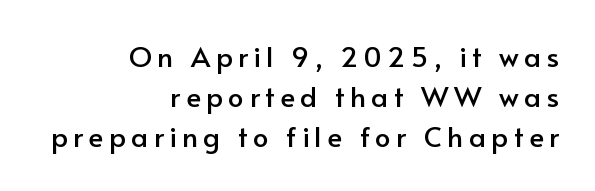
The image shows 28 px sans-serif type, upright; set right-aligned, normal line spacing (1.42x), not underlined; low stroke contrast and a small x-height.
